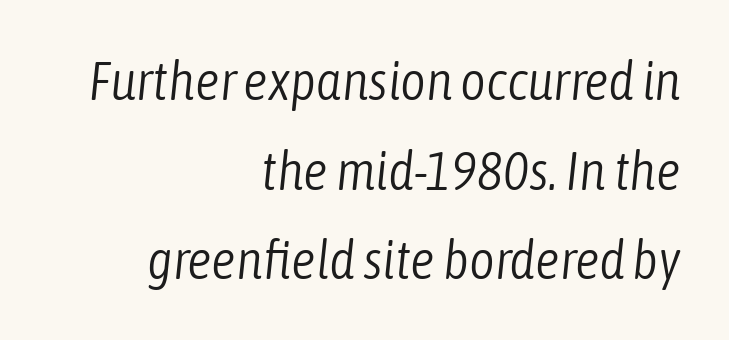
A bare baseline throughout the passage. Is this a fixed-width face? No — the glyphs have proportional, varying widths. Characters are canted at an angle relative to the baseline's perpendicular. Regarding leading, the lines here are spaced in the standard way. The compositor pushed each line to the right boundary. Tracking here is standard; glyphs follow each other at the usual distance.
